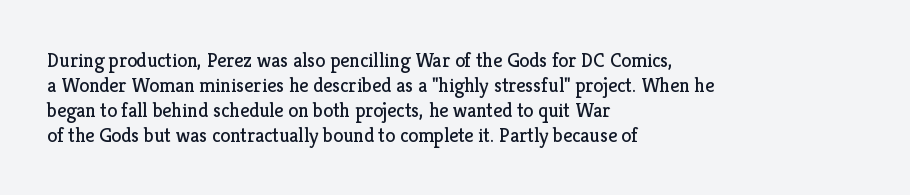
{"italic": "no", "bold": "no", "underline": "no", "align": "left", "line_spacing": "normal", "line_spacing_ratio": 1.25, "letter_spacing": "normal", "letter_spacing_em": 0.0, "glyph_px": 20}
